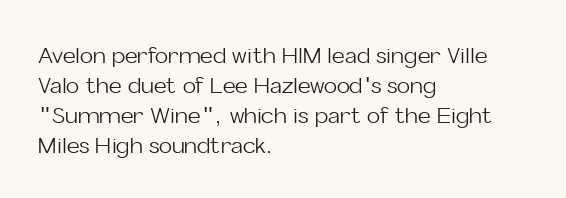
The image shows 22 px text type, upright; set left-aligned, normal line spacing (1.37x), normal letter spacing, not underlined.
